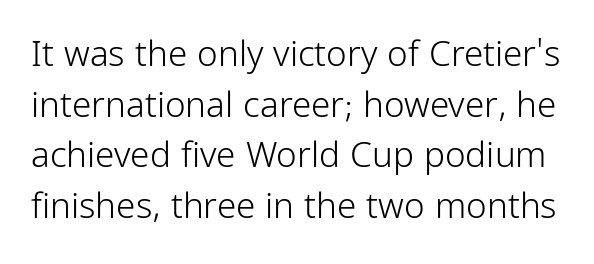
Q: Is the text bold? A: No.
Q: Is the text italic (slanted)? A: No, it is upright.
Q: Is the typeface a serif or a sans-serif typeface? A: Sans-serif.
Q: Is the text underlined? A: No.
Q: Is the spacing between letters normal or unusually wide? A: Normal.
Q: Is the spacing between lines tight, normal or loose? A: Normal.
Q: Width (condensed, normal, or wide)? A: Condensed.
Q: Stroke contrast? A: Low.
Q: x-height? A: Medium.
Q: Monospaced? A: No.
